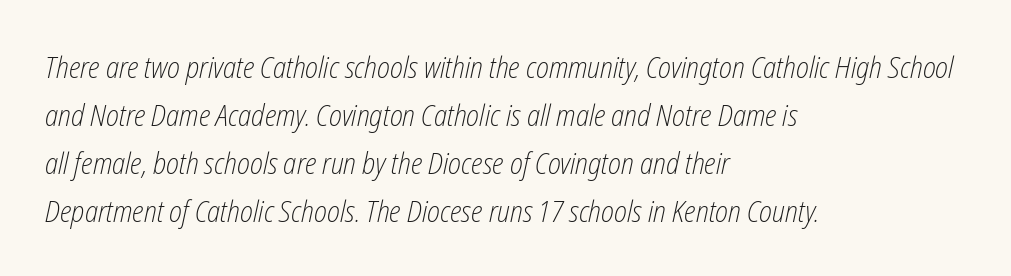
The image shows 30 px light, condensed type, italic (leaning right); set left-aligned, normal line spacing (1.6x), normal letter spacing, not underlined; low stroke contrast and a medium x-height.
